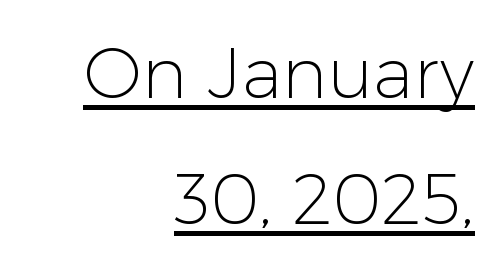
The image shows 71 px light sans-serif type, upright; set right-aligned, line spacing 1.77x, normal letter spacing, underlined; low stroke contrast and a medium x-height.
